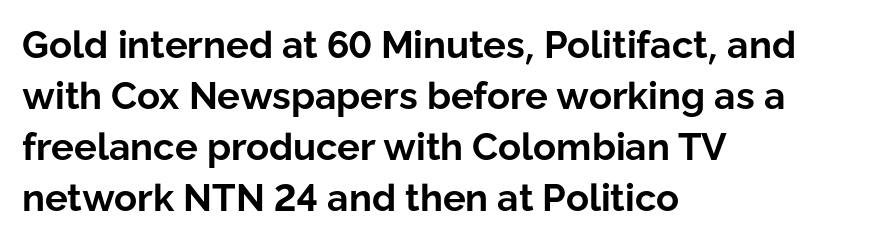
The image shows 38 px bold sans-serif type, upright; set left-aligned, normal line spacing (1.34x), normal letter spacing, not underlined; low stroke contrast and a medium x-height.
